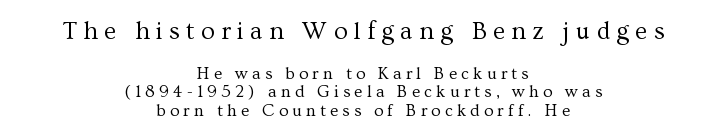
Q: Is the text bold? A: No.
Q: Is the text italic (slanted)? A: No, it is upright.
Q: Is the text underlined? A: No.
Q: How is the paragraph aligned? A: Centered.
Q: Is the spacing between letters normal or unusually wide? A: Unusually wide.
Q: Is the spacing between lines tight, normal or loose? A: Tight.
Q: Which block of text is set in a larger size, the first (top) or the second (bottom)? A: The first (top) one.
